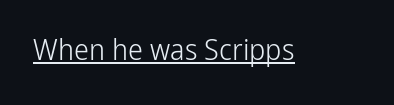
Q: Is the text bold? A: No.
Q: Is the text italic (slanted)? A: No, it is upright.
Q: Is the typeface a serif or a sans-serif typeface? A: Sans-serif.
Q: Is the text underlined? A: Yes.
Q: Is the spacing between letters normal or unusually wide? A: Normal.
Q: Width (condensed, normal, or wide)? A: Condensed.
Q: Stroke contrast? A: Low.
Q: x-height? A: Medium.
Q: Monospaced? A: No.
